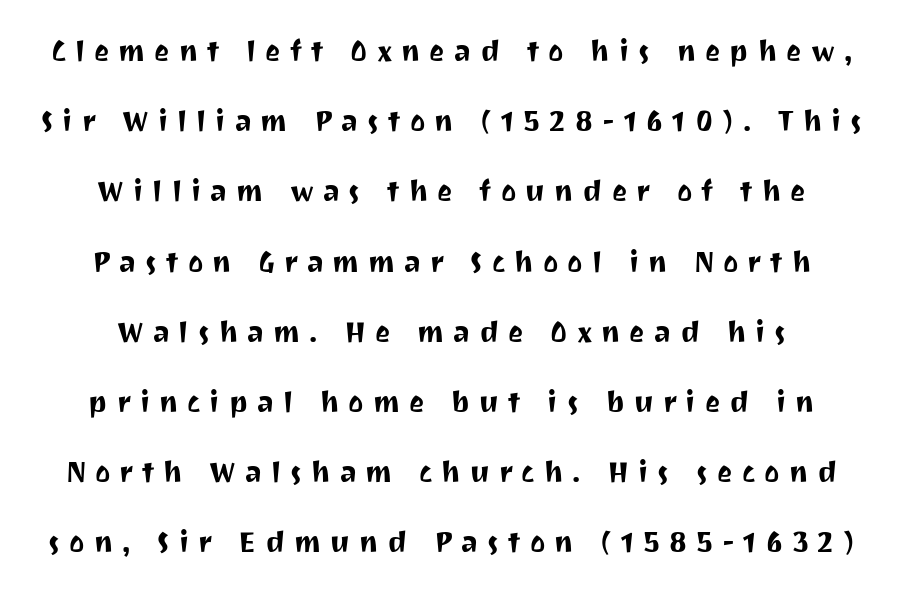
Q: Is the text italic (slanted)? A: No, it is upright.
Q: Is the typeface a serif or a sans-serif typeface? A: Sans-serif.
Q: Is the text underlined? A: No.
Q: How is the paragraph aligned? A: Centered.
Q: Is the spacing between letters normal or unusually wide? A: Unusually wide.
Q: Is the spacing between lines tight, normal or loose? A: Loose.
Q: Width (condensed, normal, or wide)? A: Normal.
Q: Stroke contrast? A: Medium.
Q: x-height? A: Medium.
Q: Monospaced? A: No.
